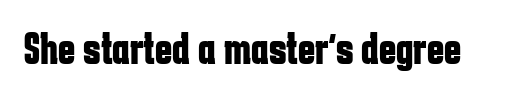
{"serif": "no", "italic": "no", "bold": "yes", "weight": "bold", "width": "condensed", "stroke_contrast": "low", "x_height": "medium", "monospaced": "no", "underline": "no", "letter_spacing": "normal", "letter_spacing_em": 0.0, "glyph_px": 46}
